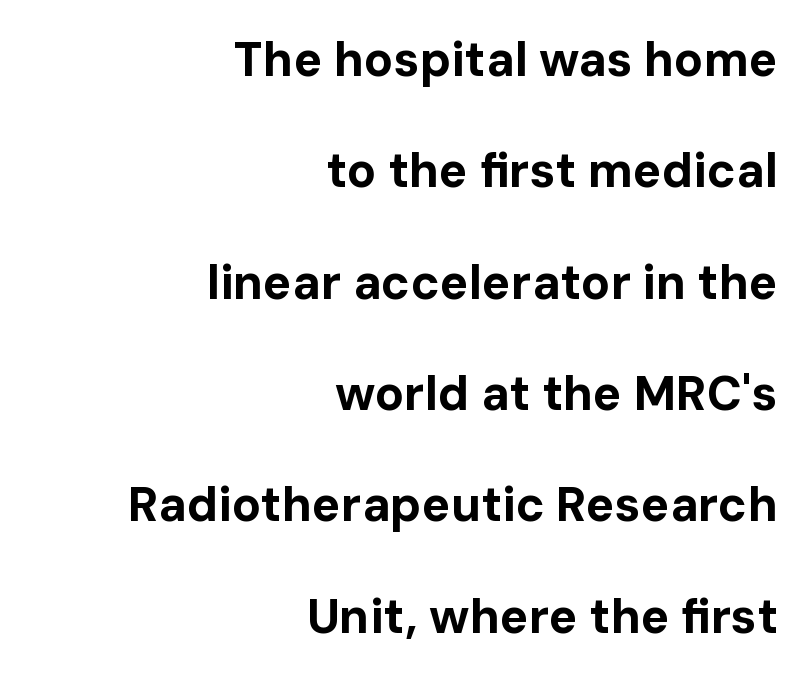
The image shows 48 px bold sans-serif type, upright; set right-aligned, loose line spacing (2.32x), normal letter spacing, not underlined; low stroke contrast and a medium x-height.
